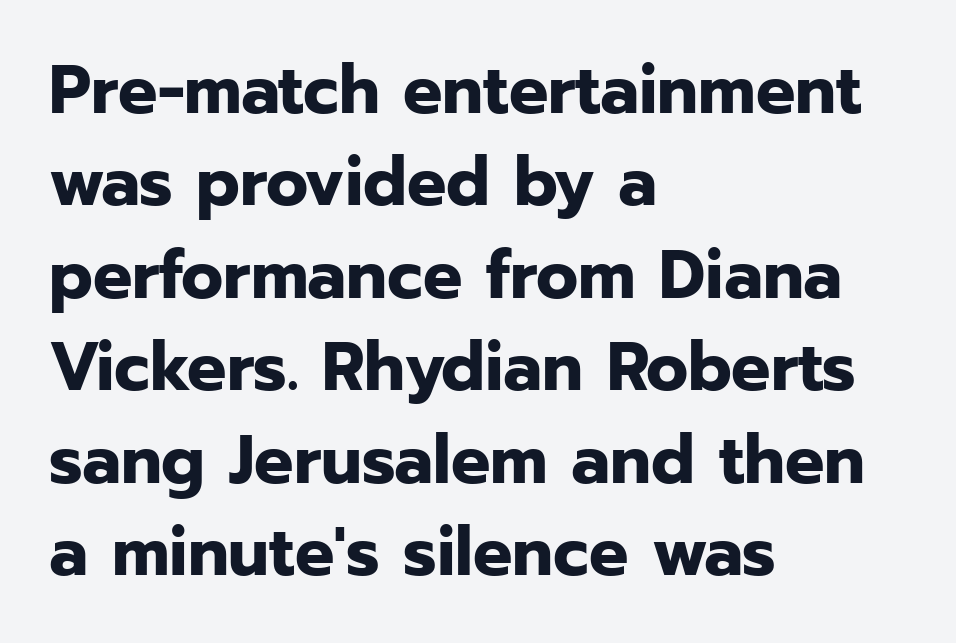
Note the varied advance widths — an 'i' is clearly narrower than an 'm'. Just letters on the line, the space beneath them empty. Each new line begins a customary step beneath the previous one. Grotesque or geometric, the face here clearly has no serifs.
